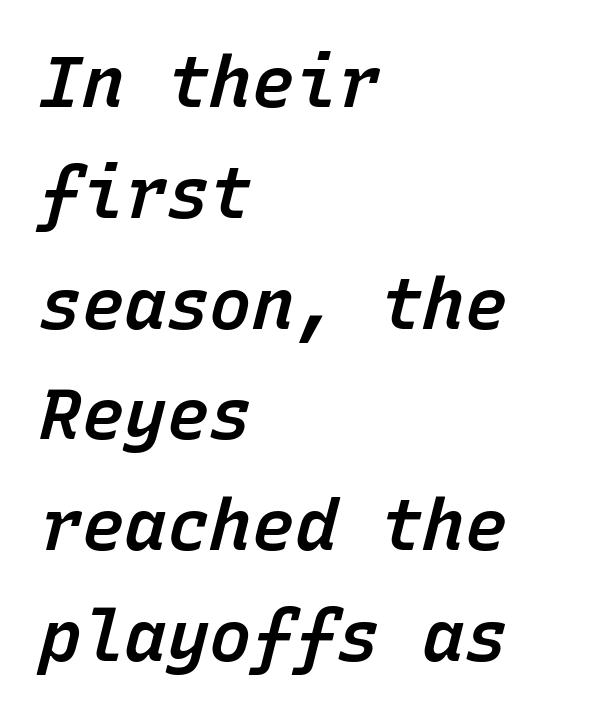
The image shows 71 px semibold type, italic (leaning right), monospaced; set left-aligned, normal line spacing (1.56x), normal letter spacing, not underlined; low stroke contrast and a medium x-height.
